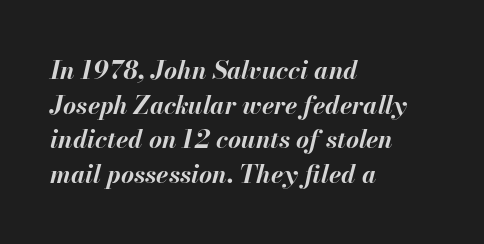
{"italic": "yes", "lean": "right", "slant_degrees": 13, "bold": "yes", "underline": "no", "align": "left", "line_spacing": "normal", "line_spacing_ratio": 1.39, "letter_spacing": "normal", "letter_spacing_em": 0.0, "glyph_px": 25}
